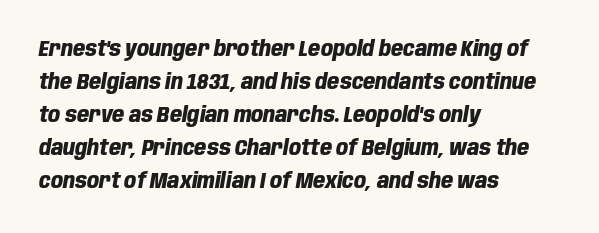
{"italic": "yes", "lean": "right", "slant_degrees": 10, "bold": "yes", "underline": "no", "align": "left", "line_spacing": "normal", "line_spacing_ratio": 1.57, "letter_spacing": "normal", "letter_spacing_em": 0.0, "glyph_px": 21}
